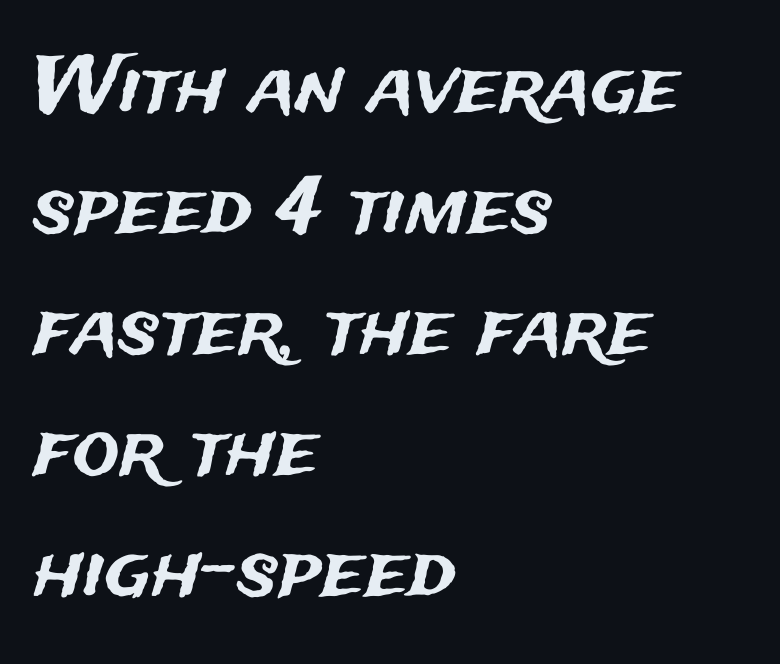
{"serif": "no", "width": "normal", "stroke_contrast": "medium", "x_height": "medium", "monospaced": "no", "underline": "no", "align": "left", "line_spacing": "normal", "line_spacing_ratio": 1.55, "letter_spacing": "normal", "letter_spacing_em": 0.0, "glyph_px": 78}
